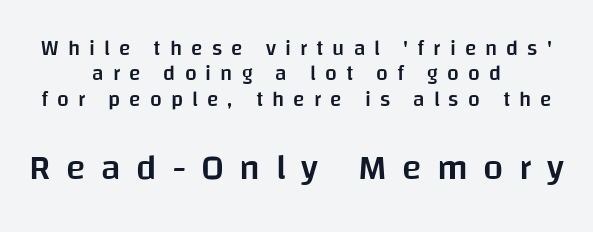
Are there feet on the stems? There aren't — it's a sans. The face used here is proportionally spaced, like ordinary book or web type. Which margin do the lines hug? Neither — every line sits in the middle. As a designer I'd log this as weight 600, semibold. Does the bottom block carry the larger type? Yes, it does.
